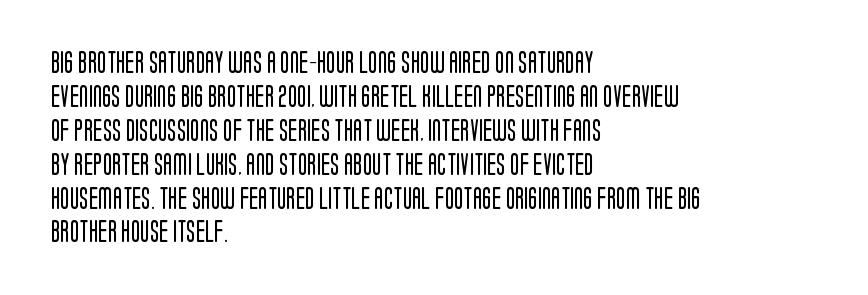
These lines stack with their left ends in a neat column. Any mark beneath the type? The region is blank. Short note: letters normally spaced. The type sits square on the baseline with zero lean.
